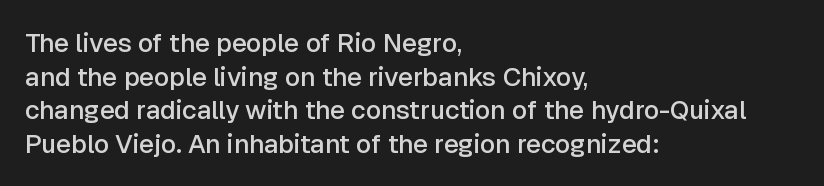
{"italic": "no", "bold": "semi", "underline": "no", "align": "left", "line_spacing": "normal", "line_spacing_ratio": 1.29, "letter_spacing": "normal", "letter_spacing_em": 0.0, "glyph_px": 26}
